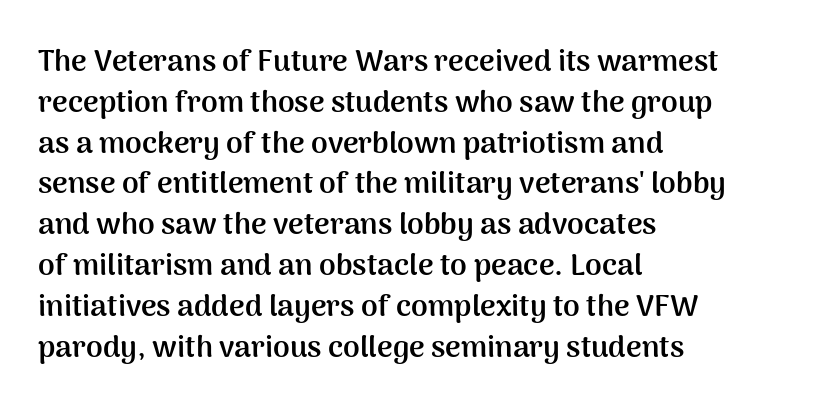
The image shows 30 px semibold sans-serif type, upright; set left-aligned, normal line spacing (1.36x), normal letter spacing, not underlined; medium stroke contrast and a medium x-height.
